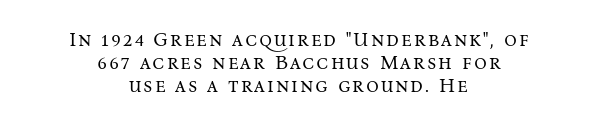
The image shows 20 px text type, upright; set centered, tight line spacing (1.14x), not underlined.
